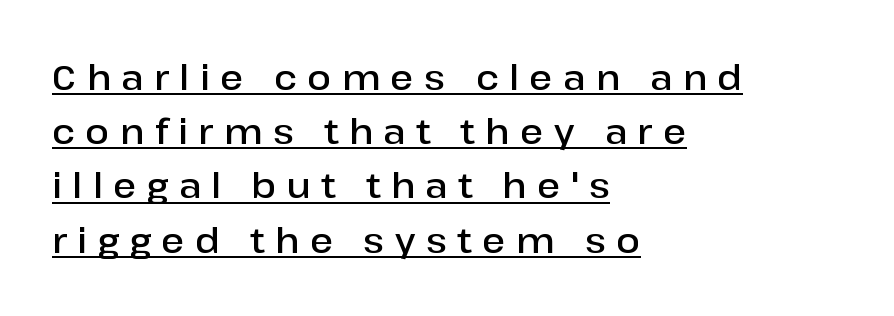
Q: Is the text bold? A: Semi-bold.
Q: Is the text italic (slanted)? A: No, it is upright.
Q: Is the typeface a serif or a sans-serif typeface? A: Sans-serif.
Q: Is the text underlined? A: Yes.
Q: How is the paragraph aligned? A: Left-aligned.
Q: Is the spacing between letters normal or unusually wide? A: Unusually wide.
Q: Is the spacing between lines tight, normal or loose? A: Normal.
Q: Width (condensed, normal, or wide)? A: Normal.
Q: Stroke contrast? A: Low.
Q: x-height? A: Medium.
Q: Monospaced? A: No.
